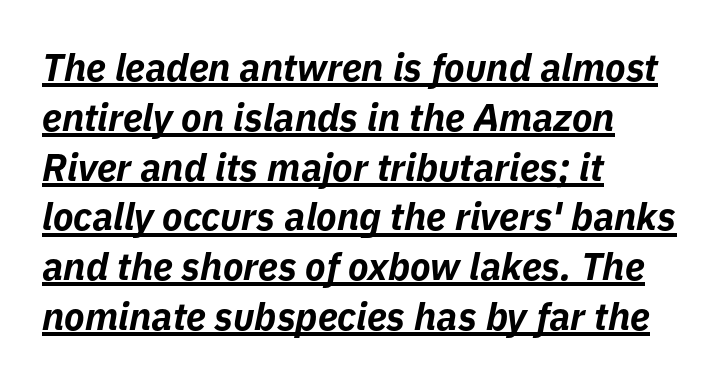
{"italic": "yes", "lean": "right", "slant_degrees": 11, "bold": "yes", "weight": "bold", "width": "normal", "stroke_contrast": "low", "x_height": "medium", "monospaced": "no", "underline": "yes", "align": "left", "line_spacing": "normal", "line_spacing_ratio": 1.31, "letter_spacing": "normal", "letter_spacing_em": 0.0, "glyph_px": 38}
